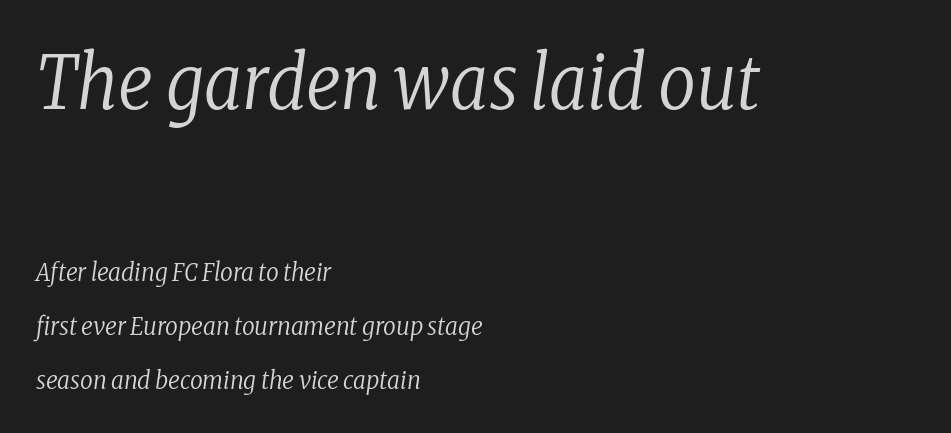
The leading is generous, giving the passage an open texture. The letterforms sit shoulder to shoulder at normal distance. Unmarked baselines from the first word to the last. Notice how the passage keeps a crisp vertical edge on the left only. If you squint, the top block still reads clearly — it's the larger of the two. These lines are rendered in a variable-pitch font.
